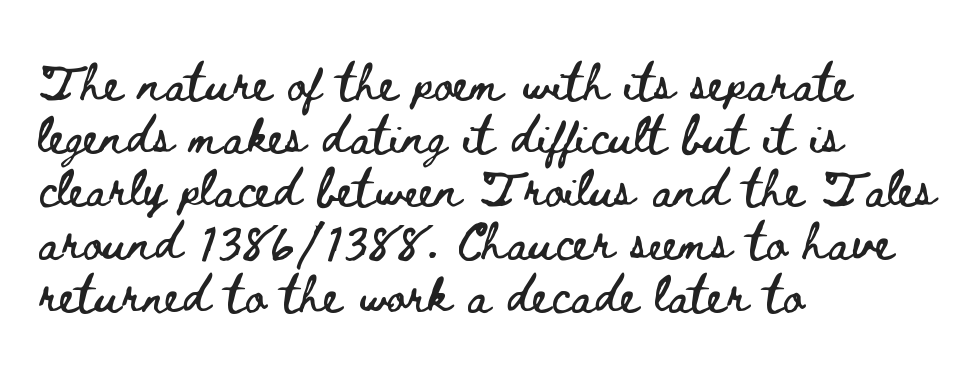
The image shows 37 px wide type; set left-aligned, normal line spacing (1.43x), normal letter spacing, not underlined; low stroke contrast and a small x-height.
